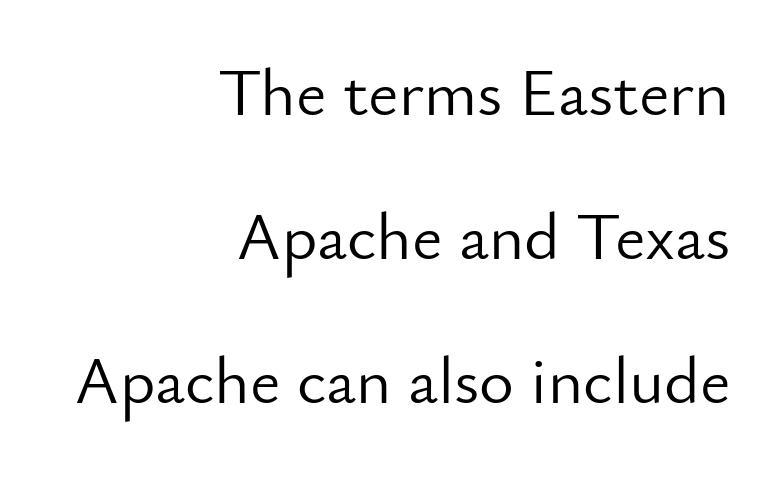
The image shows 67 px light sans-serif type, upright; set right-aligned, loose line spacing (2.15x), normal letter spacing, not underlined; low stroke contrast and a small x-height.
